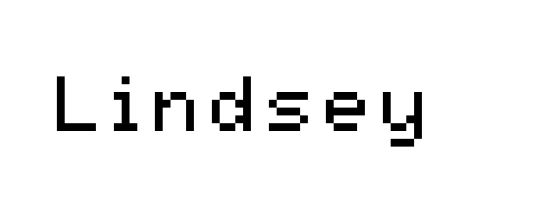
{"serif": "no", "italic": "no", "bold": "no", "weight": "regular", "width": "normal", "stroke_contrast": "medium", "x_height": "medium", "monospaced": "no", "underline": "no", "glyph_px": 78}
